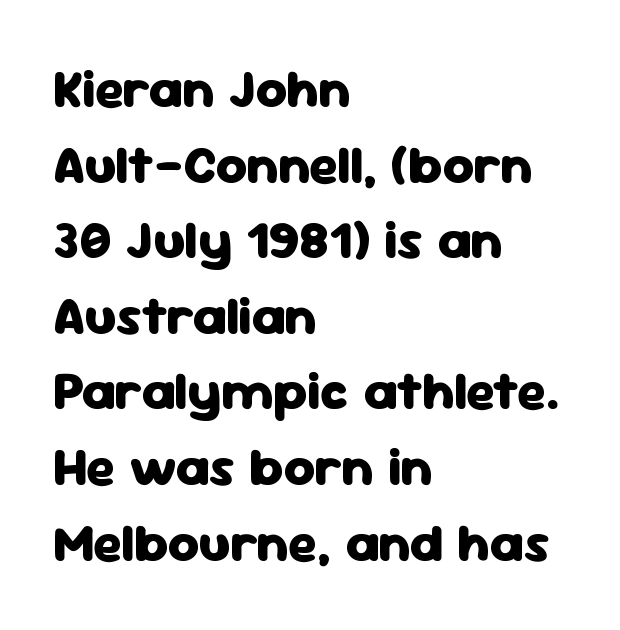
{"serif": "no", "italic": "no", "bold": "yes", "weight": "heavy", "width": "normal", "stroke_contrast": "low", "x_height": "medium", "monospaced": "no", "underline": "no", "align": "left", "line_spacing": "normal", "line_spacing_ratio": 1.4, "letter_spacing": "normal", "letter_spacing_em": 0.0, "glyph_px": 54}
